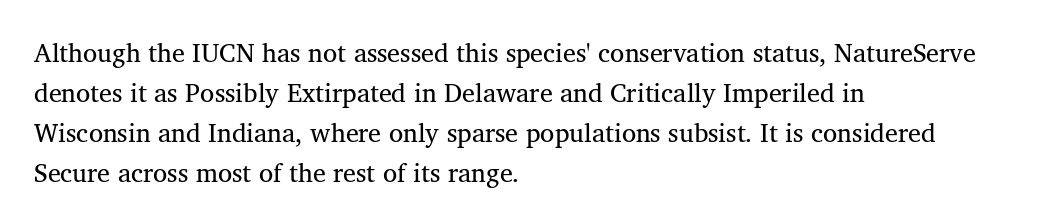
{"italic": "no", "bold": "no", "underline": "no", "align": "left", "line_spacing": "normal", "line_spacing_ratio": 1.54, "letter_spacing": "normal", "letter_spacing_em": 0.0, "glyph_px": 26}
